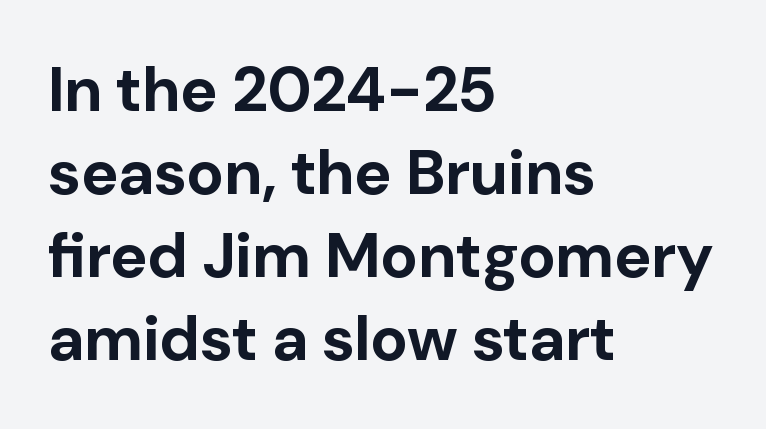
Q: Is the text bold? A: Yes.
Q: Is the text italic (slanted)? A: No, it is upright.
Q: Is the typeface a serif or a sans-serif typeface? A: Sans-serif.
Q: Is the text underlined? A: No.
Q: How is the paragraph aligned? A: Left-aligned.
Q: Is the spacing between letters normal or unusually wide? A: Normal.
Q: Is the spacing between lines tight, normal or loose? A: Normal.
Q: Width (condensed, normal, or wide)? A: Normal.
Q: Stroke contrast? A: Low.
Q: x-height? A: Medium.
Q: Monospaced? A: No.
